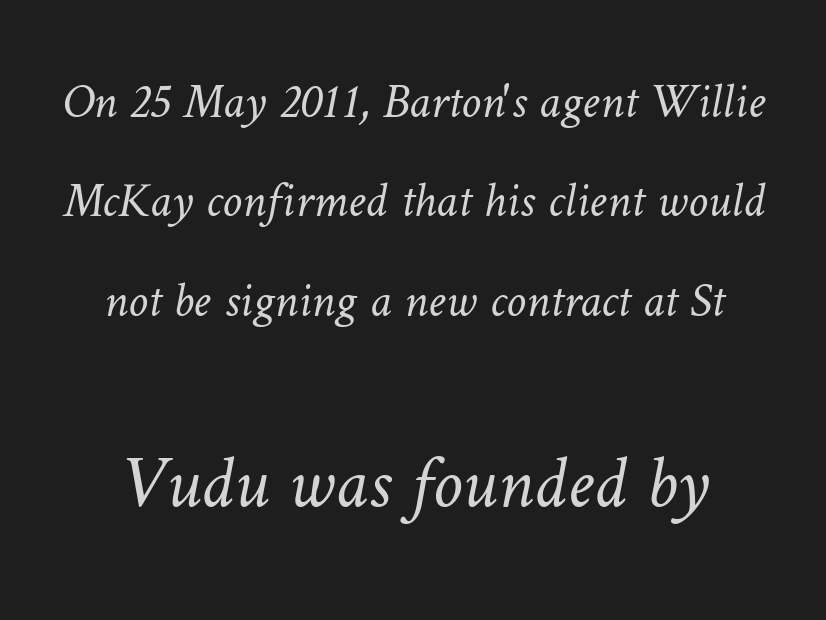
The later block is typeset at a bigger size than the earlier block. Type without underlining. The rendering uses natural spacing where letterforms have individual widths. Each word holds together tightly as a unit, with standard inter-letter gaps. If you measured baseline to baseline, you'd find a long distance.
